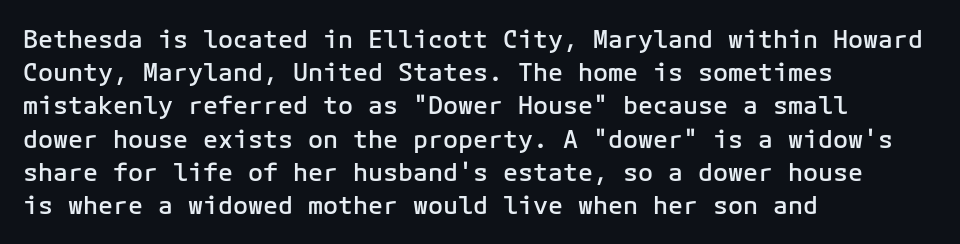
Which margin do the lines hug? The left one — the right edge is uneven. The space beneath each line is pristine and unruled. The line texture is even and compact thanks to regular tracking. Line spacing here is normal. The face used here is a semibold: visibly heavier than regular, lighter than bold.
